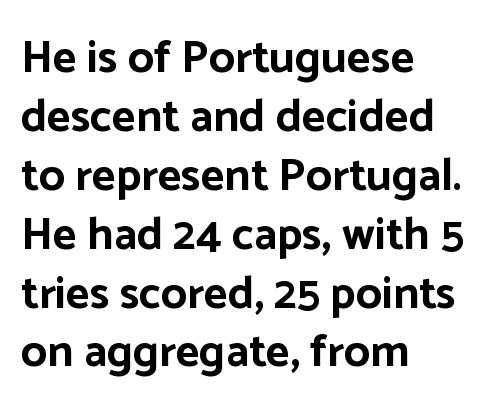
These lines carry a lot of weight — the face is fully bold. The face used here is a sans, in the tradition of grotesques and geometrics. Nope, not italic — everything's standing straight. Line beginnings align vertically; line endings do not. Proportional: the letters do not fall into vertical columns. The block of text has a typical density, with ordinary space between rows.
